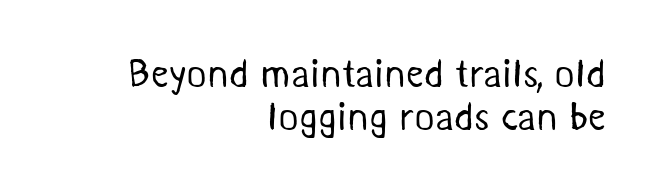
{"serif": "no", "bold": "no", "weight": "regular", "width": "normal", "stroke_contrast": "medium", "x_height": "medium", "monospaced": "no", "underline": "no", "align": "right", "line_spacing": "tight", "line_spacing_ratio": 1.09, "letter_spacing": "normal", "letter_spacing_em": 0.0, "glyph_px": 39}
